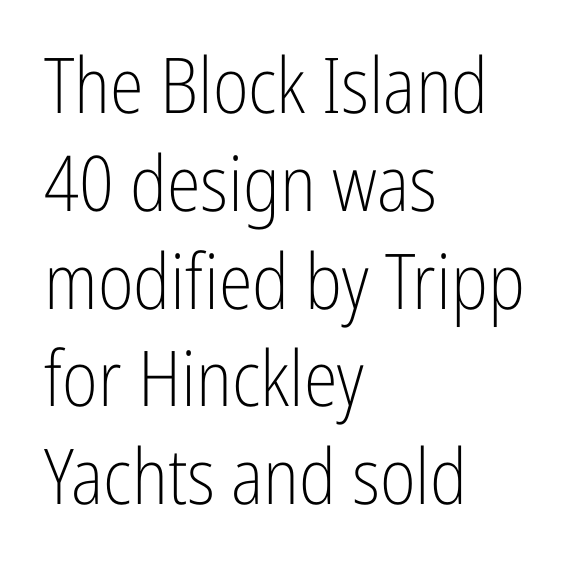
Plain, unruled lines of type. Leading: standard. No letter is thick-stroked: the sample isn't bold. The ragged edge is on the right, which tells us the setting is flush left.
